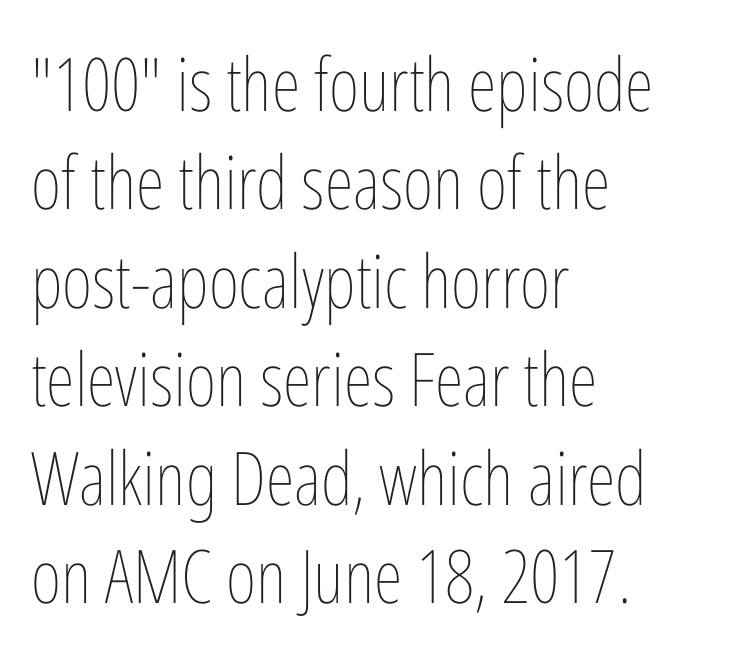
This sample keeps an unexceptional amount of space between lines. Descender tails drop into unmarked territory. The typography opts for an upright posture over an oblique one. The passage shown is not bold in any degree. The letters advance in unequal steps, a hallmark of proportional type.
